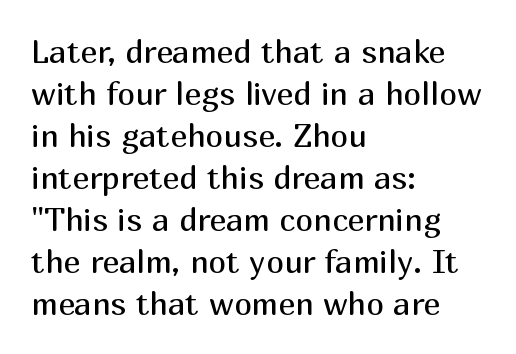
The area under the type is left untouched. The vertical gap from one line to the next is medium. A typesetter would call this proportional, since set widths differ per character. Font category for this specimen: sans-serif.
